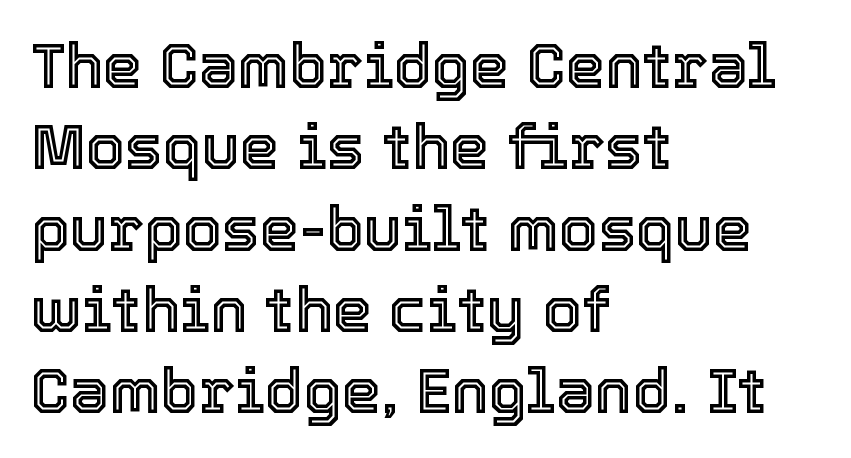
Q: Is the text italic (slanted)? A: No, it is upright.
Q: Is the text underlined? A: No.
Q: How is the paragraph aligned? A: Left-aligned.
Q: Is the spacing between letters normal or unusually wide? A: Normal.
Q: Is the spacing between lines tight, normal or loose? A: Normal.
Q: Width (condensed, normal, or wide)? A: Normal.
Q: x-height? A: Medium.
Q: Monospaced? A: No.
